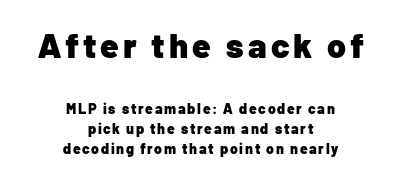
The image shows 34 px heavy sans-serif type, upright; set centered, normal line spacing (1.44x), not underlined; the first (top) block is 2.43x larger; low stroke contrast and a medium x-height.
